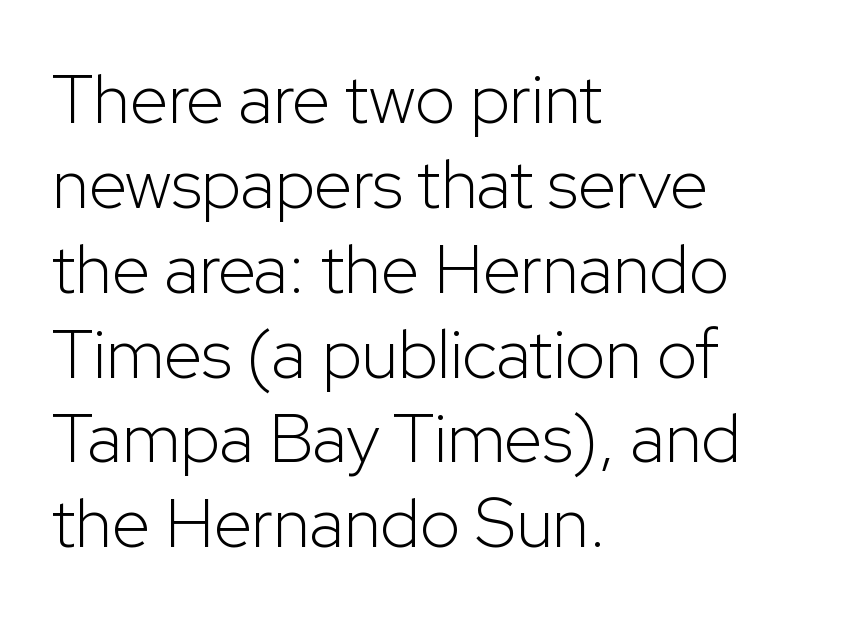
The glyphs in this specimen are sans serif. These lines are rendered in a variable-pitch font. Notice how the stems are strictly vertical — no italics here. Inter-character spacing is left at the font's built-in metrics.
